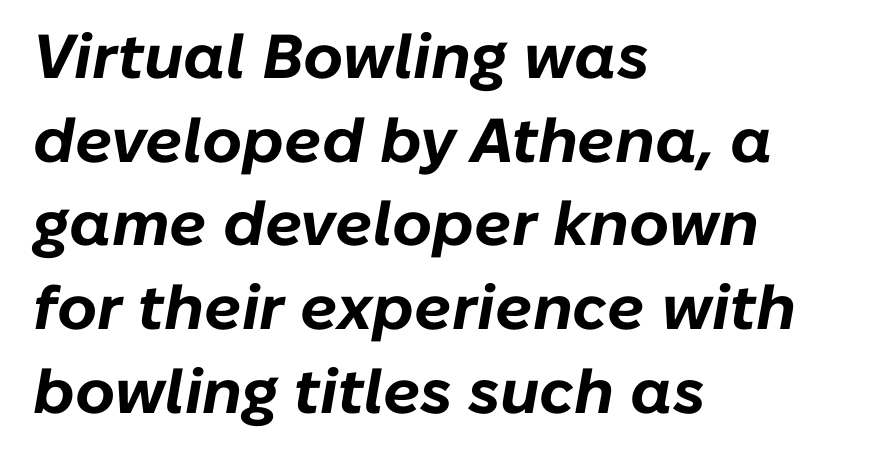
Do the characters align in a grid? No, the font is proportional. Leftover space on each line is placed entirely after the last word. Lines of text with bare space underneath. Chunky letters — that's bold for sure.
